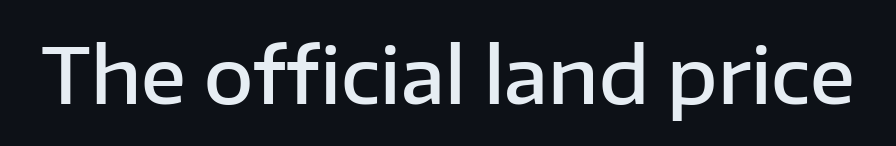
Spacing verdict: proportional, widths tailored to each character. A roman cut, with each character standing at attention. I'd describe the lettering as semibold — firm but not a full bold. In terms of letterspacing, this is plain default setting.
